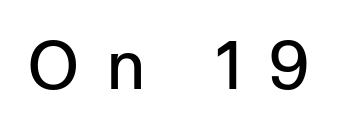
{"serif": "no", "italic": "no", "bold": "no", "weight": "regular", "width": "condensed", "stroke_contrast": "low", "x_height": "medium", "monospaced": "no", "underline": "no", "letter_spacing": "wide", "letter_spacing_em": 0.46, "glyph_px": 68}
